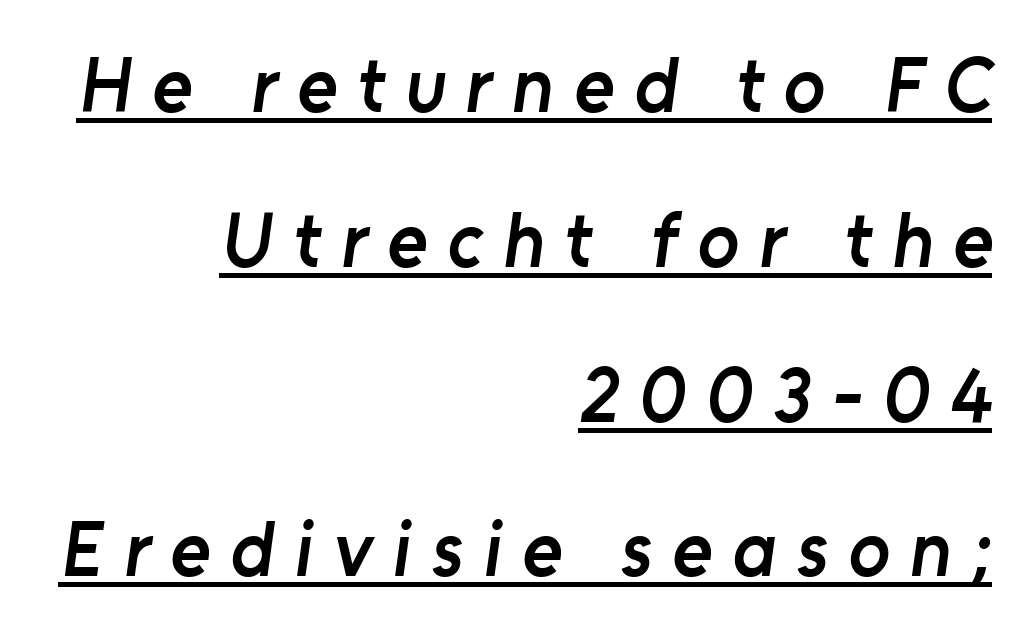
The passage shown is underscored from start to finish. Spacing between characters has been opened up far beyond the box default. The letters advance in unequal steps, a hallmark of proportional type. Short and long lines alike share a common ending point at right. Students, this is semibold: more ink than regular, less than bold.
